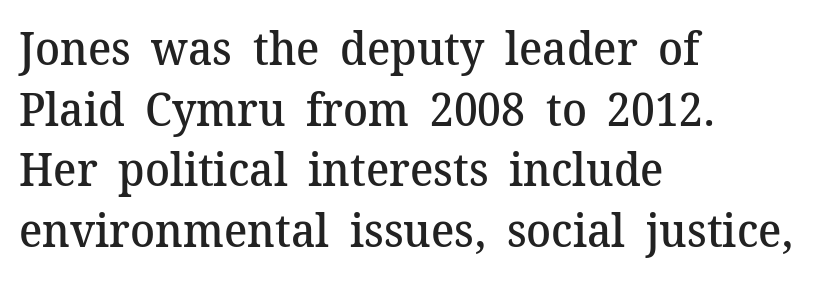
Q: Is the text bold? A: Semi-bold.
Q: Is the text italic (slanted)? A: No, it is upright.
Q: Is the typeface a serif or a sans-serif typeface? A: Serif.
Q: Is the text underlined? A: No.
Q: How is the paragraph aligned? A: Left-aligned.
Q: Is the spacing between letters normal or unusually wide? A: Normal.
Q: Is the spacing between lines tight, normal or loose? A: Normal.
Q: Width (condensed, normal, or wide)? A: Normal.
Q: Stroke contrast? A: Medium.
Q: x-height? A: Medium.
Q: Monospaced? A: No.
